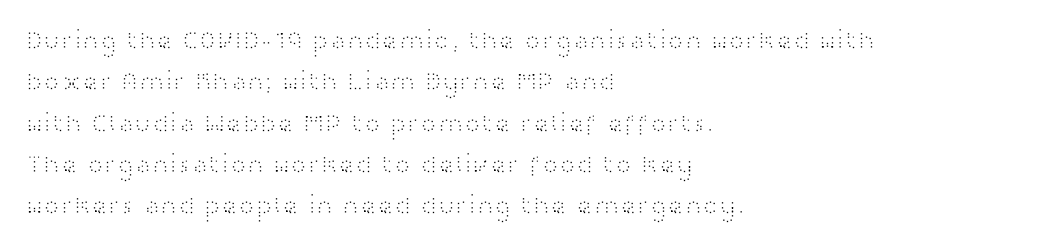
{"italic": "no", "bold": "no", "underline": "no", "align": "left", "line_spacing": "normal", "line_spacing_ratio": 1.59, "letter_spacing": "normal", "letter_spacing_em": 0.0, "glyph_px": 26}
